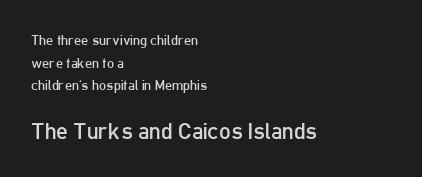
{"italic": "no", "bold": "no", "underline": "no", "align": "left", "line_spacing": "normal", "line_spacing_ratio": 1.61, "letter_spacing": "normal", "letter_spacing_em": 0.0, "larger_block": "second", "size_ratio": 1.64, "glyph_px": 23}
